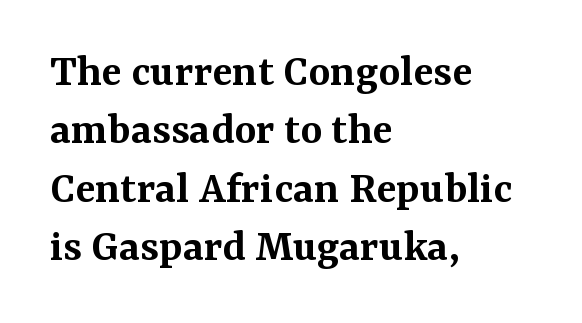
Words appear dense and cohesive because spacing is normal. Note: serifs present on the glyphs. Notice how the stems are strictly vertical — no italics here. Each glyph is drawn with semibold strokes, heavier than normal yet not fully bold. This sample has the flowing, uneven cadence of proportional lettering. Unmarked baselines from the first word to the last.
